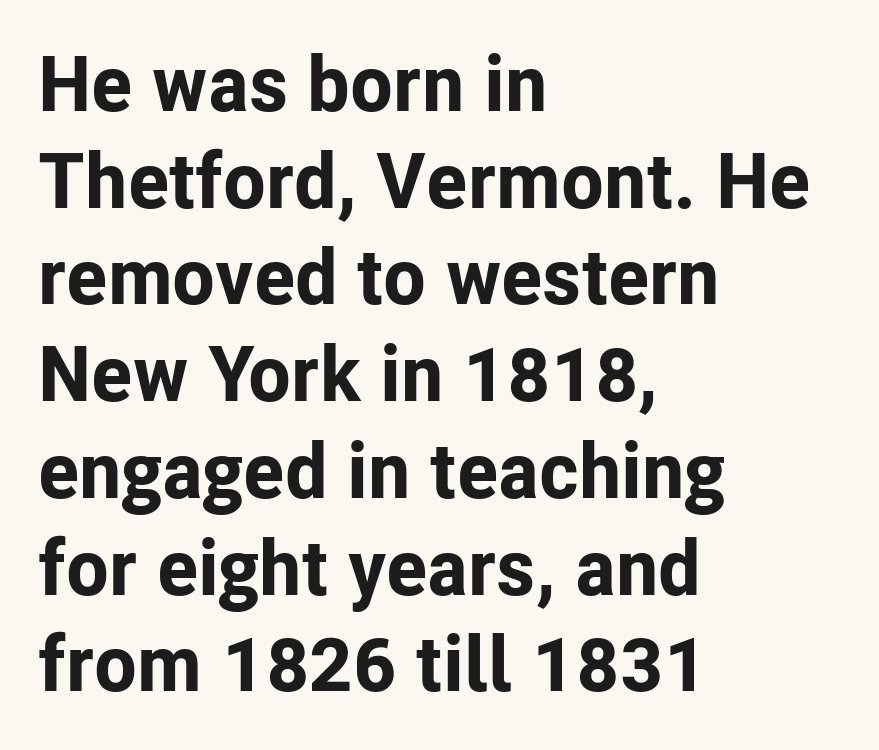
The image shows 78 px bold sans-serif type, upright; set left-aligned, line spacing 1.24x, normal letter spacing, not underlined; low stroke contrast and a medium x-height.
